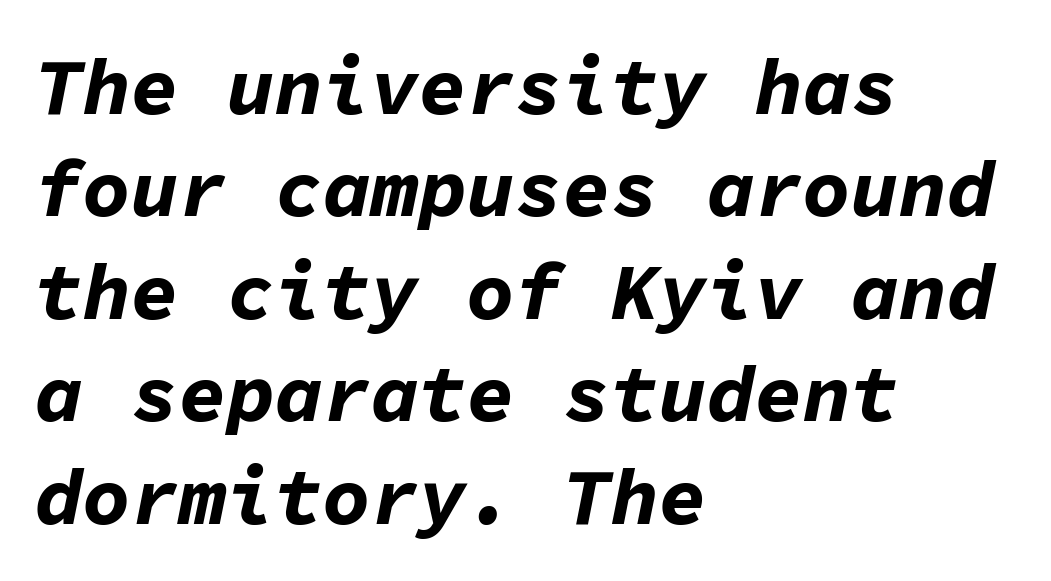
{"italic": "yes", "lean": "right", "slant_degrees": 11, "bold": "yes", "weight": "bold", "width": "normal", "stroke_contrast": "low", "x_height": "medium", "monospaced": "yes", "underline": "no", "align": "left", "line_spacing": "normal", "line_spacing_ratio": 1.28, "letter_spacing": "normal", "letter_spacing_em": 0.0, "glyph_px": 80}
